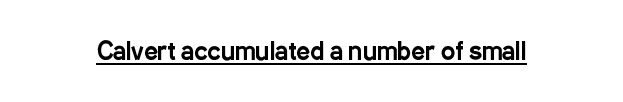
Default kerning and tracking; the words read as compact shapes. Notice how the stems are strictly vertical — no italics here. The glyphs are accompanied by a horizontal stroke just below them.
